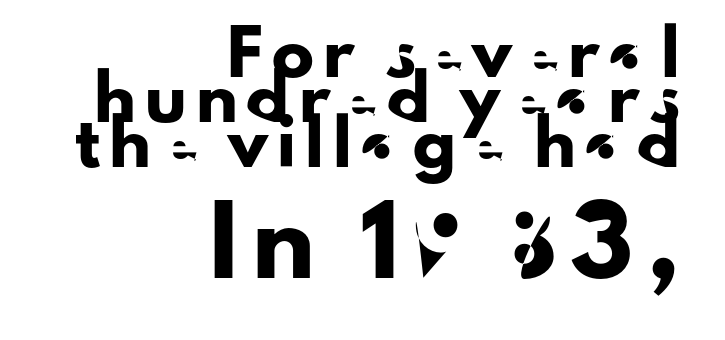
The image shows 63 px sans-serif type, upright; set right-aligned, tight line spacing (1.07x), unusually wide letter spacing (+0.22 em), not underlined; the second (bottom) block is 1.5x larger; low stroke contrast and a small x-height.
